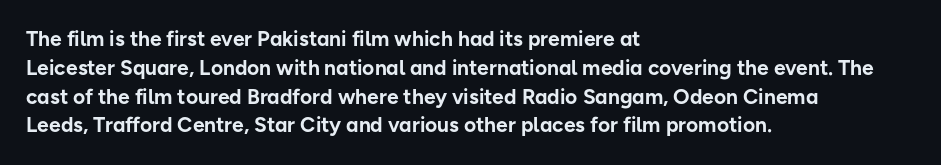
{"italic": "no", "bold": "yes", "underline": "no", "align": "left", "line_spacing": "normal", "line_spacing_ratio": 1.37, "letter_spacing": "normal", "letter_spacing_em": 0.0, "glyph_px": 21}
